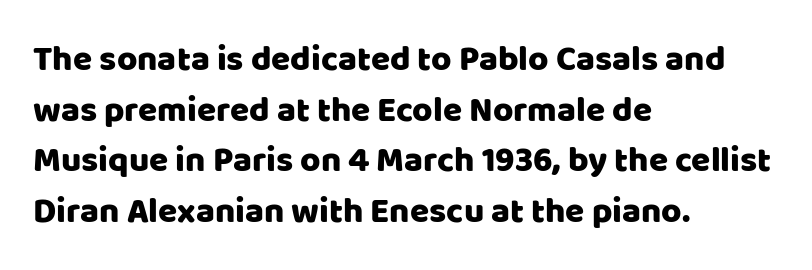
Each letter keeps its own natural width here, so spacing adapts to shape. The letters sit at their default tracking, neither squeezed nor spread. Alignment: flush left. Check where the strokes stop: nothing finishes them off — pure sans. Nobody drew a line under any word here. You can tell it's not italic because the verticals are truly vertical.
